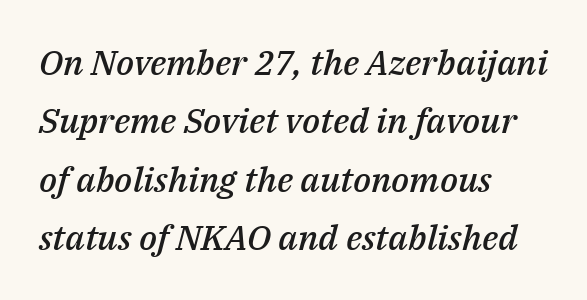
{"italic": "yes", "lean": "right", "slant_degrees": 14, "bold": "semi", "weight": "semibold", "width": "normal", "stroke_contrast": "medium", "x_height": "medium", "monospaced": "no", "underline": "no", "align": "left", "line_spacing": "normal", "line_spacing_ratio": 1.67, "letter_spacing": "normal", "letter_spacing_em": 0.0, "glyph_px": 35}
